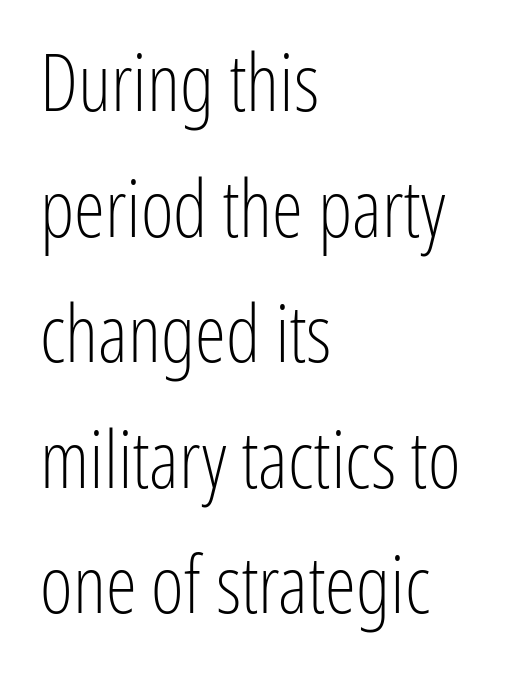
The image shows 79 px light, condensed sans-serif type, upright; set left-aligned, normal line spacing (1.59x), normal letter spacing, not underlined; low stroke contrast and a medium x-height.
